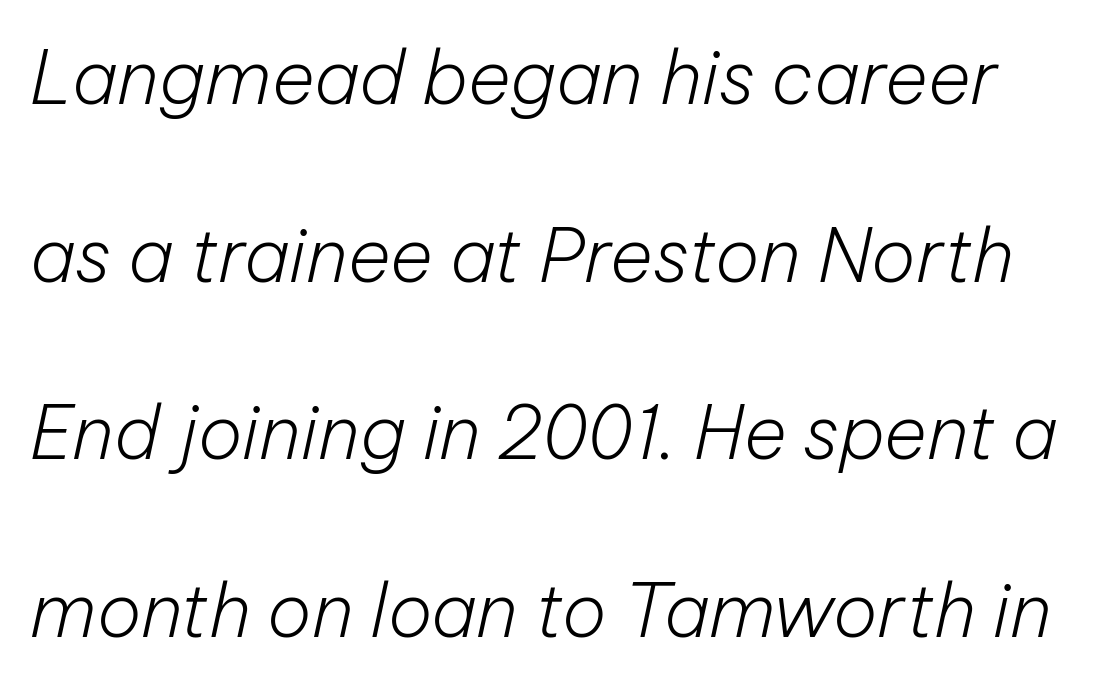
Q: Is the text bold? A: No.
Q: Is the text italic (slanted)? A: Yes, it leans right by about 12 degrees.
Q: Is the text underlined? A: No.
Q: Is the spacing between letters normal or unusually wide? A: Normal.
Q: Is the spacing between lines tight, normal or loose? A: Loose.
Q: Width (condensed, normal, or wide)? A: Normal.
Q: Stroke contrast? A: Low.
Q: x-height? A: Medium.
Q: Monospaced? A: No.
